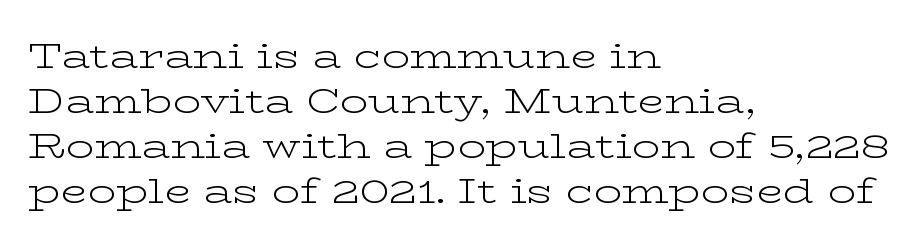
{"serif": "yes", "italic": "no", "bold": "no", "weight": "light", "width": "wide", "stroke_contrast": "low", "x_height": "medium", "monospaced": "no", "underline": "no", "align": "left", "line_spacing": "normal", "line_spacing_ratio": 1.29, "letter_spacing": "normal", "letter_spacing_em": 0.0, "glyph_px": 35}
